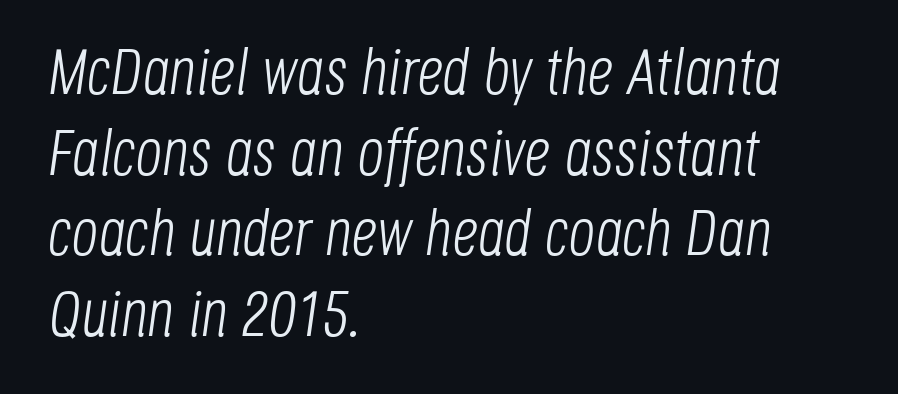
The image shows 65 px light, condensed type, italic (leaning right); set left-aligned, line spacing 1.24x, normal letter spacing, not underlined; low stroke contrast and a large x-height.
